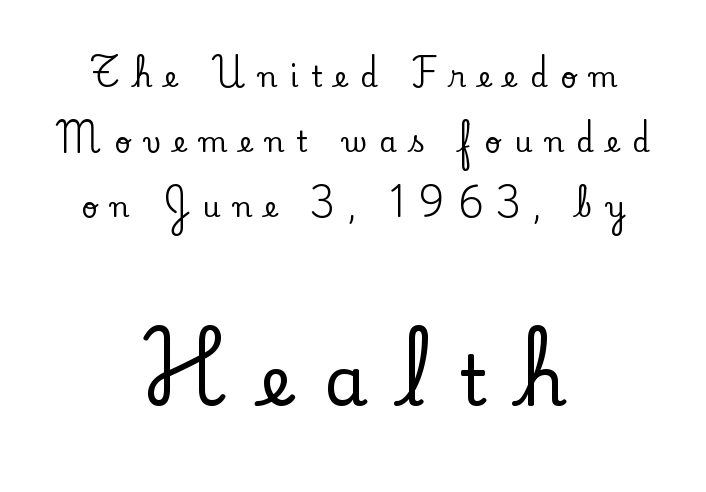
The image shows 70 px serif type, upright; set centered, loose line spacing (2.32x), unusually wide letter spacing (+0.46 em), not underlined; the second (bottom) block is 2.5x larger; low stroke contrast and a small x-height.
